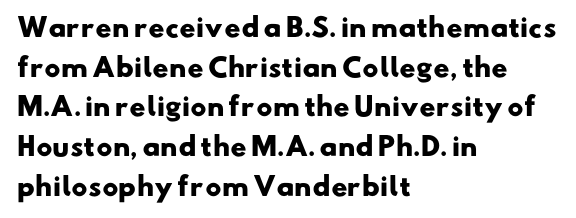
{"bold": "yes", "underline": "no", "align": "left", "line_spacing": "normal", "line_spacing_ratio": 1.59, "letter_spacing": "normal", "letter_spacing_em": 0.0, "glyph_px": 25}
